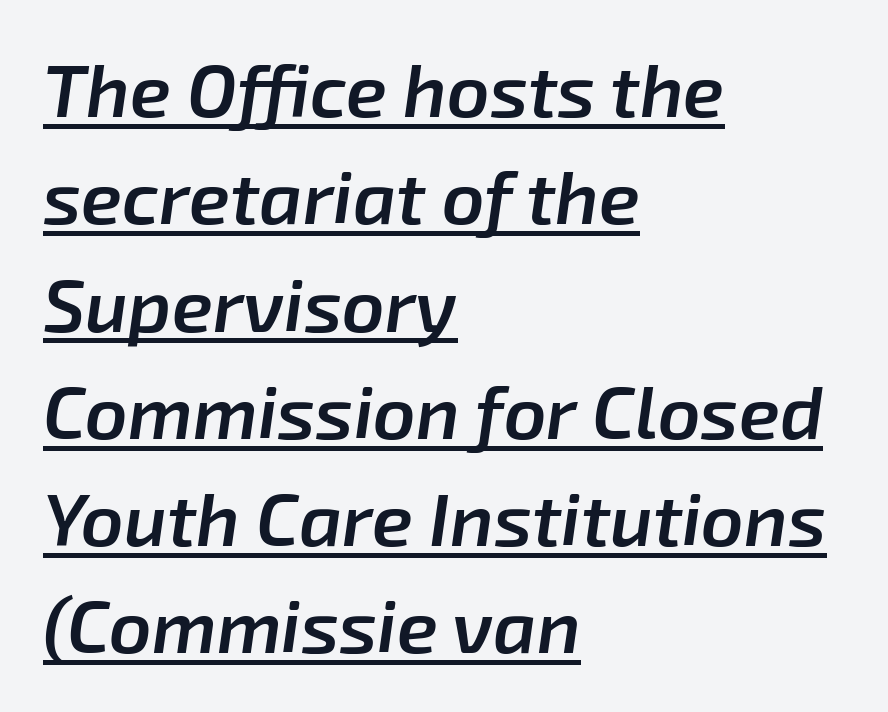
Q: Is the text bold? A: Semi-bold.
Q: Is the text italic (slanted)? A: Yes, it leans right by about 8 degrees.
Q: Is the text underlined? A: Yes.
Q: How is the paragraph aligned? A: Left-aligned.
Q: Is the spacing between letters normal or unusually wide? A: Normal.
Q: Is the spacing between lines tight, normal or loose? A: Normal.
Q: Width (condensed, normal, or wide)? A: Normal.
Q: Stroke contrast? A: Low.
Q: x-height? A: Medium.
Q: Monospaced? A: No.
